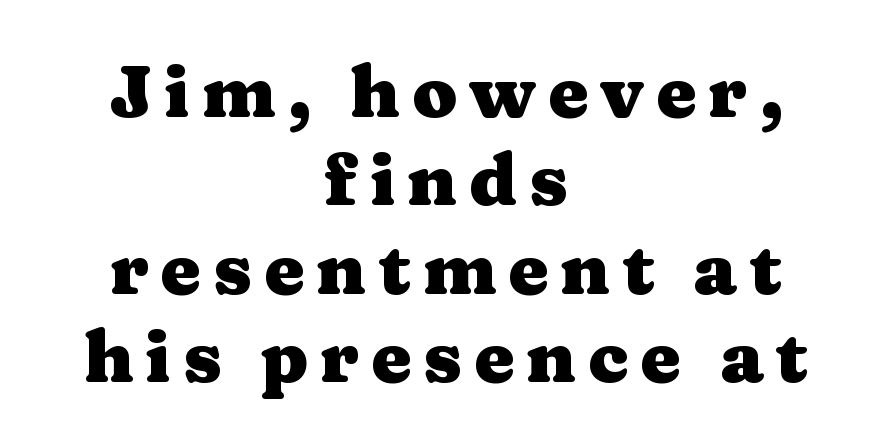
{"serif": "yes", "italic": "no", "bold": "yes", "weight": "heavy", "width": "wide", "stroke_contrast": "medium", "x_height": "medium", "monospaced": "no", "underline": "no", "align": "center", "line_spacing_ratio": 1.21, "glyph_px": 73}
